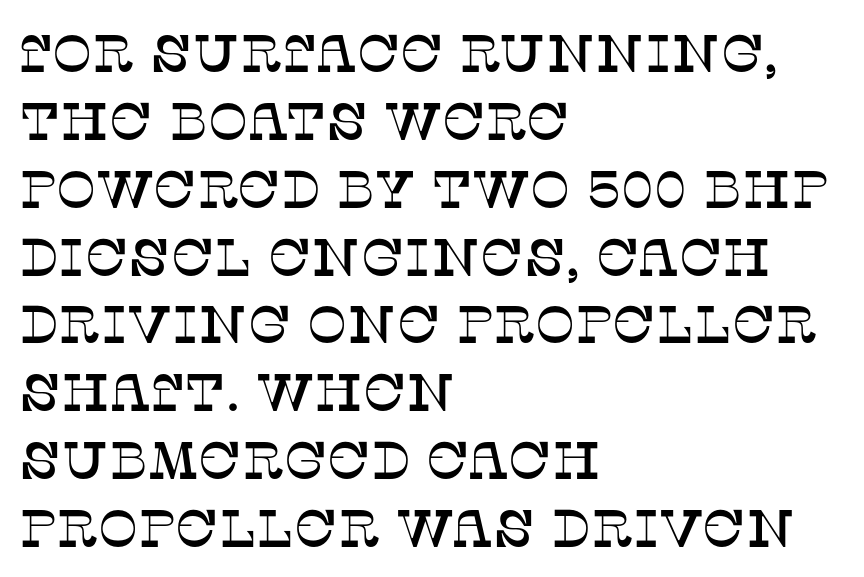
Note: serifs present on the glyphs. Think of a printed novel: that variable character pitch is what you see here. This block has exactly the height ordinary leading produces. Short note: letters normally spaced. Has an underline been added? It has not.
